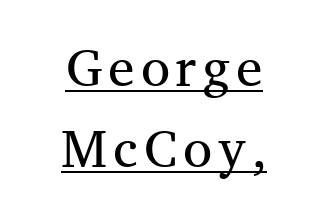
Each letter keeps its own natural width here, so spacing adapts to shape. The space between consecutive lines is moderate. Where is the straight margin? There isn't one; the lines are centered. Letterform terminals end in serifs throughout the passage.
